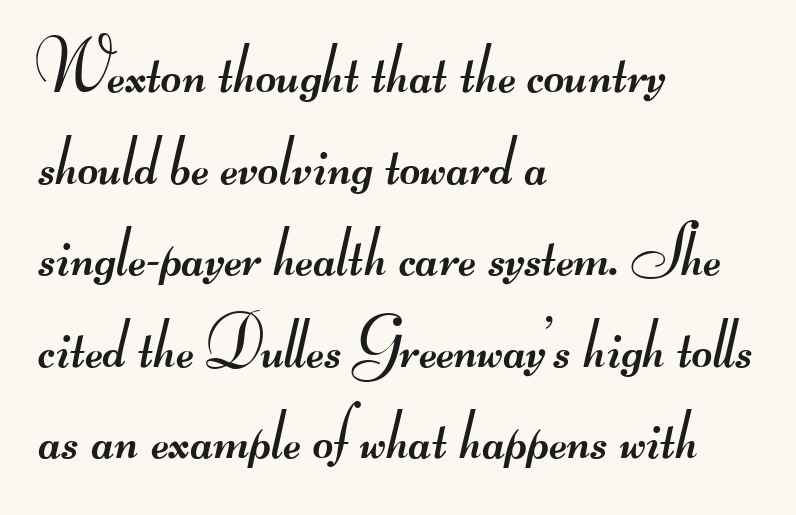
Q: Is the text bold? A: No.
Q: Is the typeface a serif or a sans-serif typeface? A: Sans-serif.
Q: Is the text underlined? A: No.
Q: How is the paragraph aligned? A: Left-aligned.
Q: Is the spacing between letters normal or unusually wide? A: Normal.
Q: Is the spacing between lines tight, normal or loose? A: Normal.
Q: Width (condensed, normal, or wide)? A: Wide.
Q: Stroke contrast? A: Medium.
Q: Monospaced? A: No.
